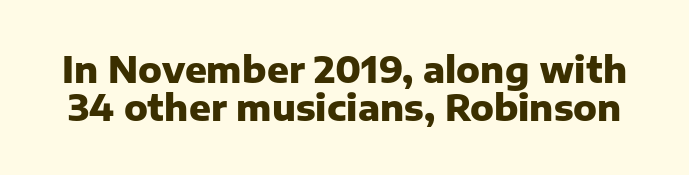
Q: Is the text bold? A: Yes.
Q: Is the text italic (slanted)? A: No, it is upright.
Q: Is the typeface a serif or a sans-serif typeface? A: Sans-serif.
Q: Is the text underlined? A: No.
Q: Is the spacing between letters normal or unusually wide? A: Normal.
Q: Is the spacing between lines tight, normal or loose? A: Tight.
Q: Width (condensed, normal, or wide)? A: Normal.
Q: Stroke contrast? A: Low.
Q: x-height? A: Medium.
Q: Monospaced? A: No.
